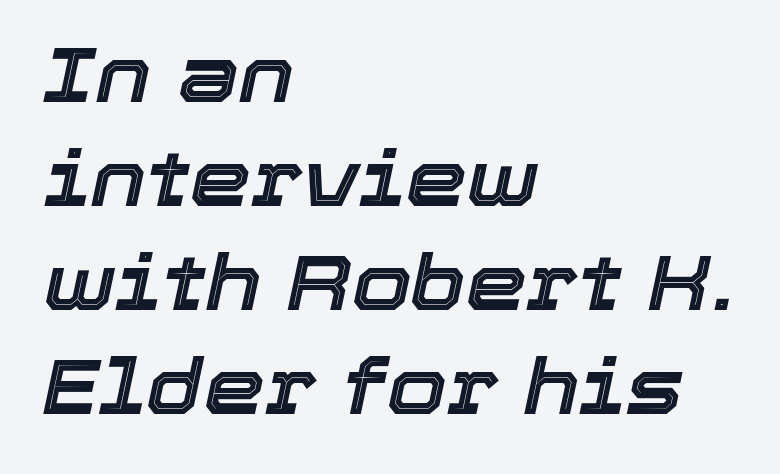
Here the designer chose a conventional face with non-uniform glyph widths. The foot of each line stays bare and open. Observe the lean: these are italic letterforms. Rows of type keep a routine distance in the vertical direction. Casual observation: everything's shoved over to the left. Is the letter spacing exaggerated? No — it looks like the ordinary default.
